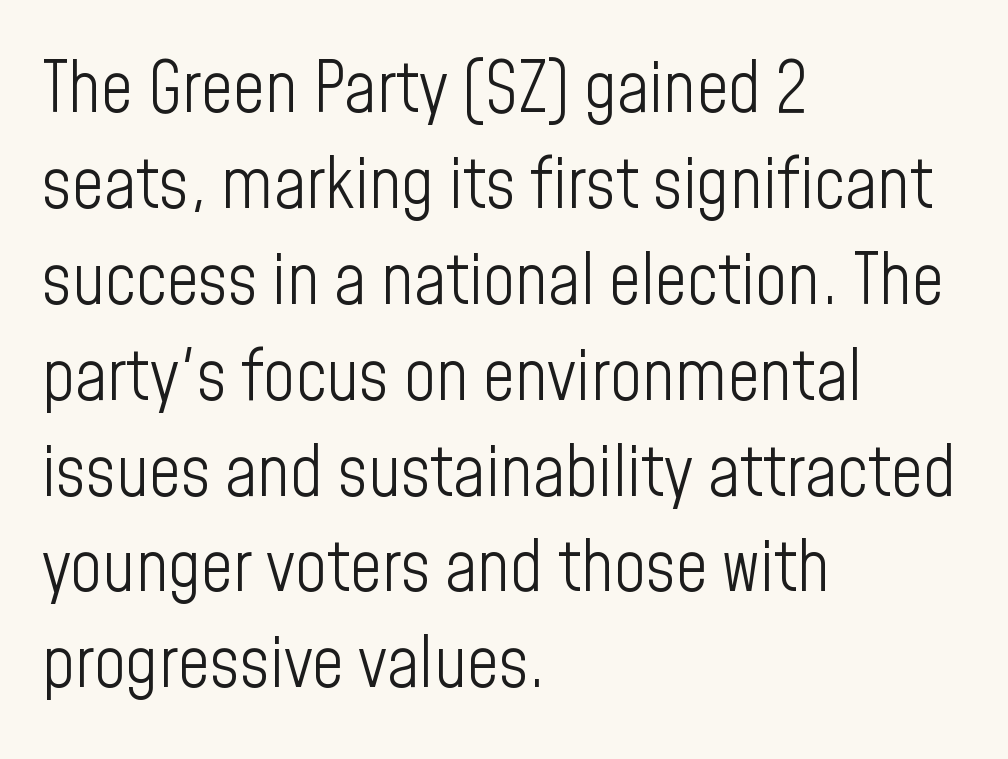
The image shows 70 px light, condensed sans-serif type, upright; set left-aligned, normal line spacing (1.37x), normal letter spacing, not underlined; low stroke contrast and a medium x-height.
